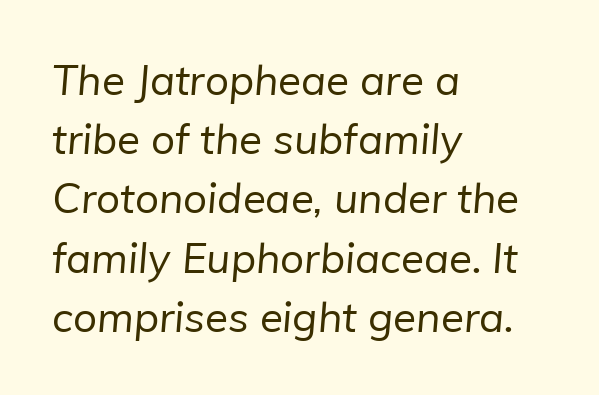
{"serif": "no", "bold": "no", "weight": "regular", "width": "normal", "stroke_contrast": "low", "x_height": "medium", "monospaced": "no", "underline": "no", "align": "left", "line_spacing": "normal", "line_spacing_ratio": 1.41, "letter_spacing": "normal", "letter_spacing_em": 0.0, "glyph_px": 42}
